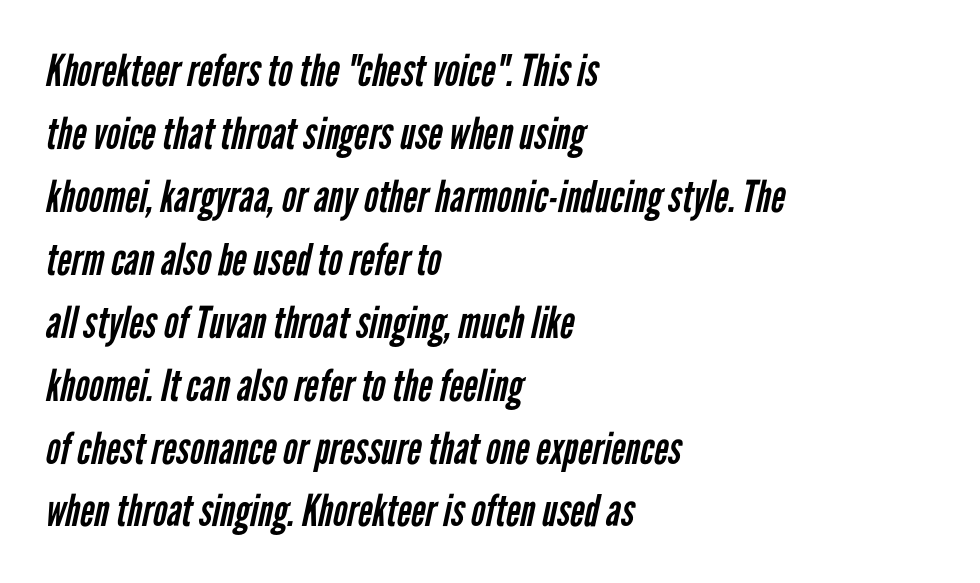
The image shows 44 px regular-weight, condensed sans-serif type; set left-aligned, normal line spacing (1.43x), normal letter spacing, not underlined; low stroke contrast and a medium x-height.
